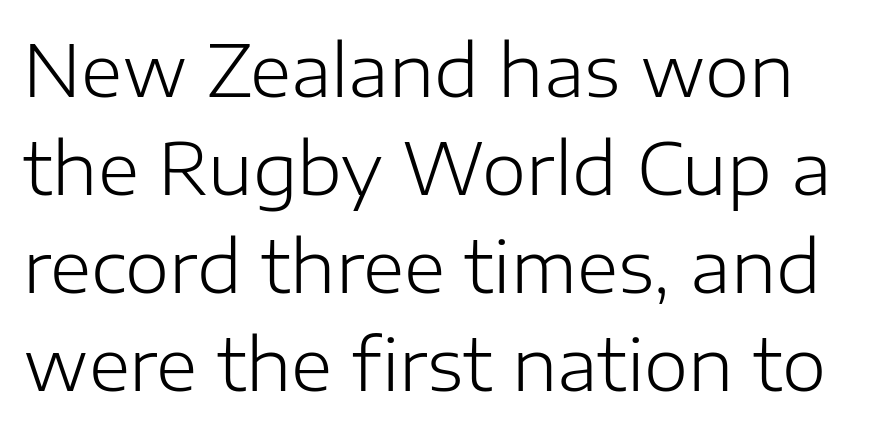
This rendering leaves character spacing at its baseline value. The weight tops out at a normal text grade. In terms of posture, this sample is upright. The leading is moderate, giving the passage an even texture. Regarding serifs, this sample does without them. The glyphs are unaccompanied by any horizontal stroke below them.
